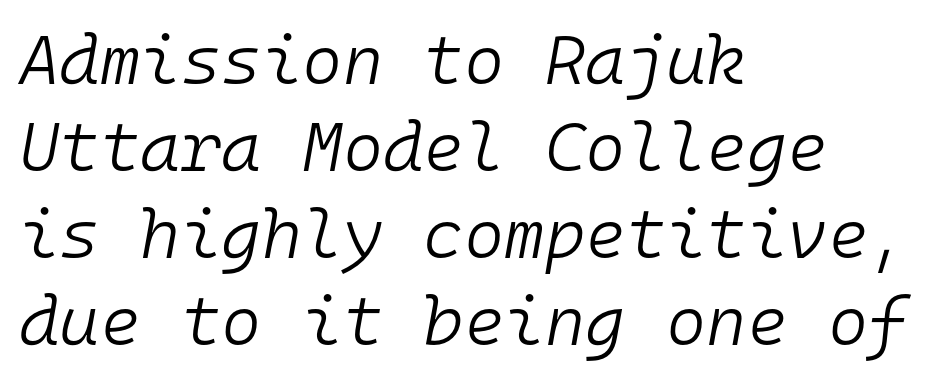
Q: Is the text bold? A: No.
Q: Is the text italic (slanted)? A: Yes, it leans right by about 10 degrees.
Q: Is the text underlined? A: No.
Q: How is the paragraph aligned? A: Left-aligned.
Q: Is the spacing between letters normal or unusually wide? A: Normal.
Q: Is the spacing between lines tight, normal or loose? A: Normal.
Q: Width (condensed, normal, or wide)? A: Normal.
Q: Stroke contrast? A: Low.
Q: x-height? A: Medium.
Q: Monospaced? A: Yes.
